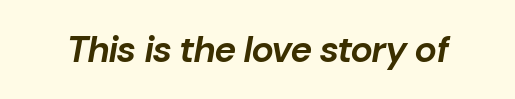
The image shows 37 px bold type, italic (leaning right); set normal letter spacing, not underlined; low stroke contrast and a medium x-height.
